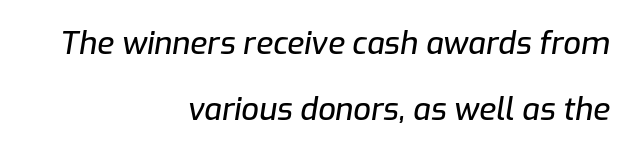
Summary of vertical rhythm: relaxed, with wide interline spacing. Anything drawn beneath the words? Only blank space. The rendering uses natural spacing where letterforms have individual widths. Letter spacing: default. The lines are quadded right.
